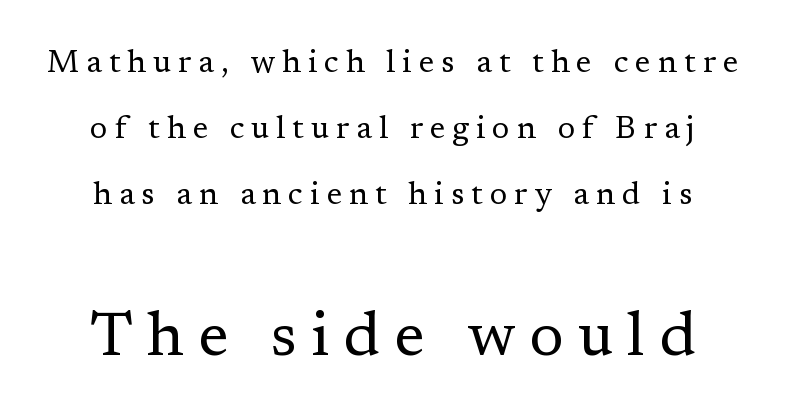
{"serif": "yes", "italic": "no", "bold": "no", "weight": "regular", "width": "normal", "stroke_contrast": "low", "x_height": "medium", "monospaced": "no", "underline": "no", "line_spacing": "loose", "line_spacing_ratio": 2.07, "letter_spacing": "wide", "letter_spacing_em": 0.22, "larger_block": "second", "size_ratio": 1.97, "glyph_px": 63}
